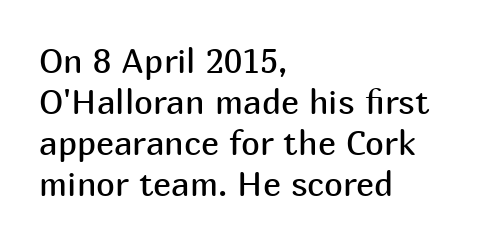
{"serif": "no", "italic": "no", "bold": "no", "weight": "regular", "width": "normal", "stroke_contrast": "medium", "x_height": "medium", "monospaced": "no", "underline": "no", "align": "left", "line_spacing_ratio": 1.21, "letter_spacing": "normal", "letter_spacing_em": 0.0, "glyph_px": 34}
